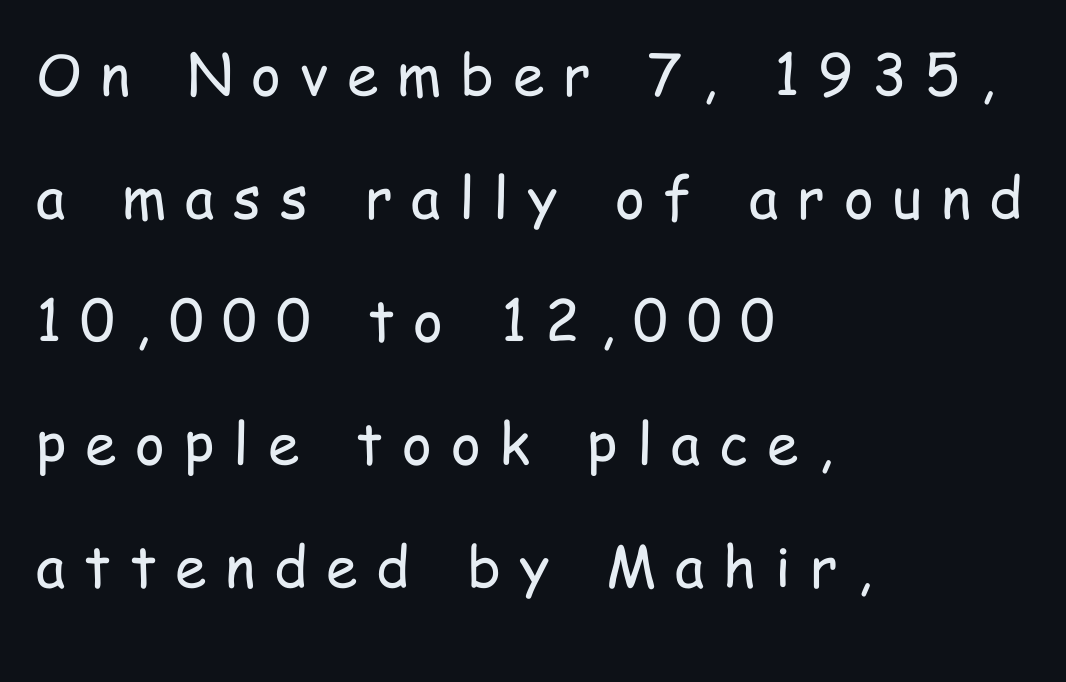
{"serif": "no", "italic": "no", "bold": "no", "weight": "regular", "width": "condensed", "stroke_contrast": "low", "x_height": "medium", "monospaced": "no", "underline": "no", "align": "left", "line_spacing": "loose", "line_spacing_ratio": 2.16, "letter_spacing": "wide", "letter_spacing_em": 0.33, "glyph_px": 57}
